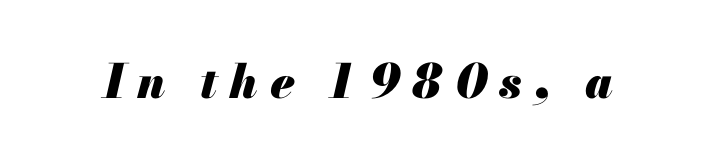
Q: Is the text bold? A: Yes.
Q: Is the text italic (slanted)? A: Yes, it leans right by about 13 degrees.
Q: Is the text underlined? A: No.
Q: Is the spacing between letters normal or unusually wide? A: Unusually wide.
Q: Width (condensed, normal, or wide)? A: Normal.
Q: Stroke contrast? A: Medium.
Q: x-height? A: Small.
Q: Monospaced? A: No.
